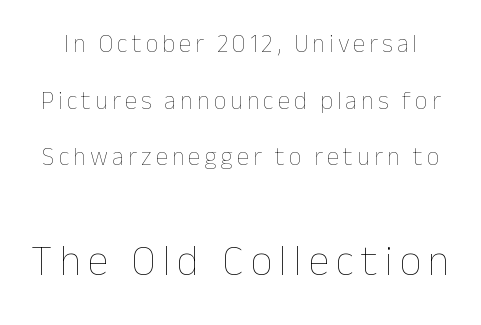
The words here are not underlined. Does the leading feel generous? Absolutely, it's lavish. Posture: upright roman. Think of a printed novel: that variable character pitch is what you see here. Bold? No — there's no thickening of the strokes. Caption: upper text group reduced, lower text group enlarged.
